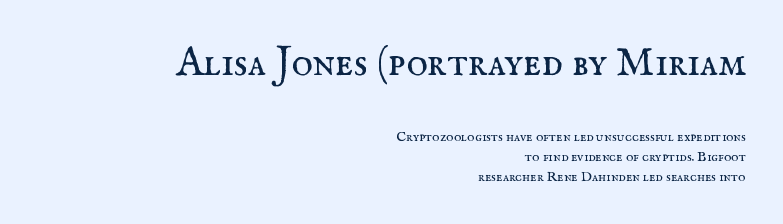
{"serif": "yes", "italic": "no", "bold": "no", "weight": "regular", "width": "normal", "stroke_contrast": "medium", "x_height": "small", "monospaced": "no", "underline": "no", "align": "right", "line_spacing": "normal", "line_spacing_ratio": 1.42, "letter_spacing": "normal", "letter_spacing_em": 0.0, "larger_block": "first", "size_ratio": 2.93, "glyph_px": 41}
